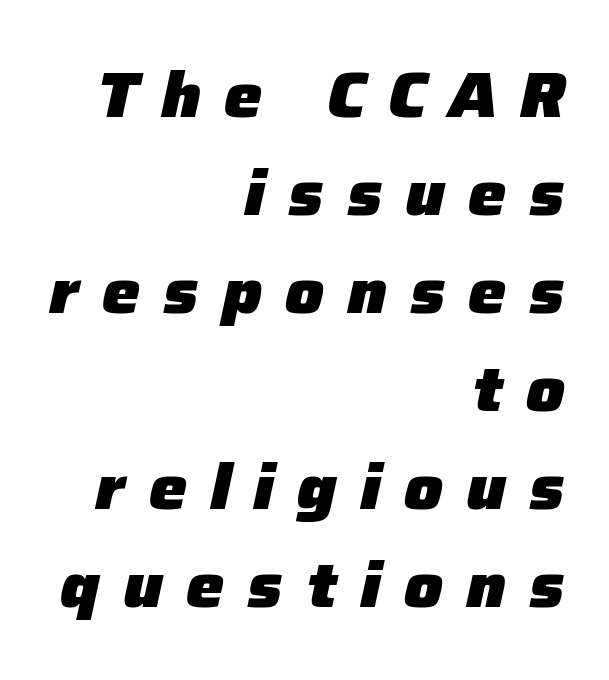
{"italic": "yes", "lean": "right", "slant_degrees": 12, "bold": "yes", "weight": "heavy", "width": "normal", "stroke_contrast": "low", "x_height": "medium", "monospaced": "no", "underline": "no", "align": "right", "line_spacing": "normal", "line_spacing_ratio": 1.53, "letter_spacing": "wide", "letter_spacing_em": 0.36, "glyph_px": 64}
